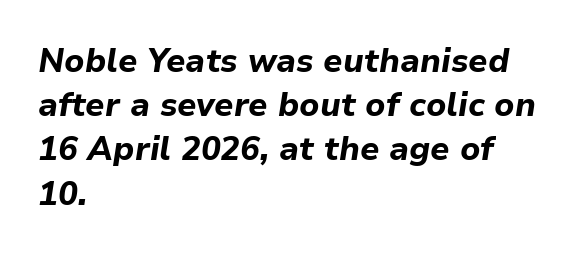
Q: Is the text bold? A: Yes.
Q: Is the text italic (slanted)? A: Yes, it leans right by about 9 degrees.
Q: Is the text underlined? A: No.
Q: How is the paragraph aligned? A: Left-aligned.
Q: Is the spacing between letters normal or unusually wide? A: Normal.
Q: Is the spacing between lines tight, normal or loose? A: Normal.
Q: Width (condensed, normal, or wide)? A: Normal.
Q: Stroke contrast? A: Low.
Q: x-height? A: Medium.
Q: Monospaced? A: No.
